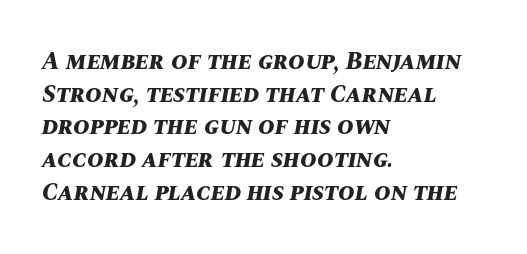
Pretty heavy lettering here — definitely bold. The glyphs are unaccompanied by any horizontal stroke below them. A typesetter would call this leading conventional body-copy spacing. The rag falls on the right side of this text block. Compared with typical body copy, the letter spacing here is the same.
